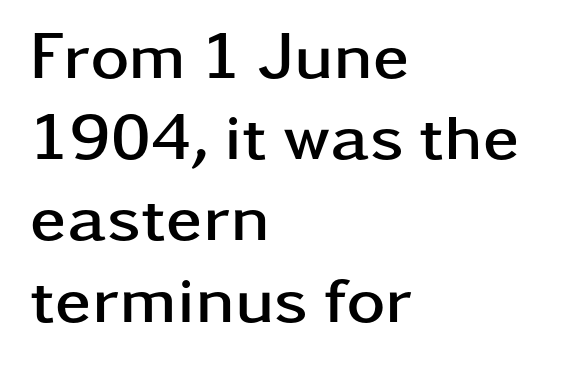
The rendering uses natural spacing where letterforms have individual widths. A typesetter would label this face a sans. The baseline area is clear. The typography opts for an upright posture over an oblique one. Notice how the passage keeps a crisp vertical edge on the left only. Short note: letters normally spaced.
